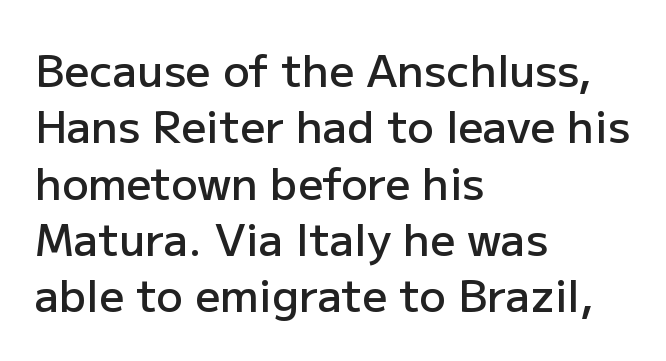
{"serif": "no", "italic": "no", "bold": "semi", "weight": "semibold", "width": "normal", "stroke_contrast": "low", "x_height": "medium", "monospaced": "no", "underline": "no", "align": "left", "line_spacing": "normal", "line_spacing_ratio": 1.28, "letter_spacing": "normal", "letter_spacing_em": 0.0, "glyph_px": 44}
